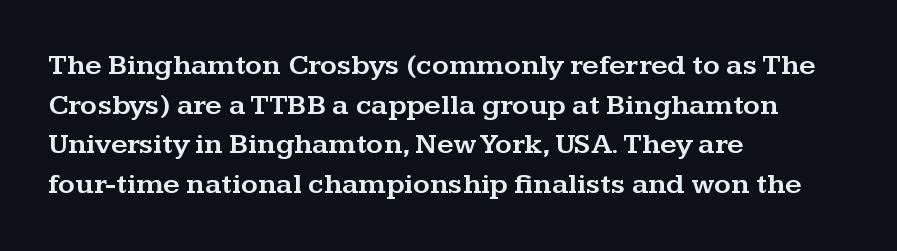
The image shows 29 px wide serif type, upright; set left-aligned, normal line spacing (1.37x), normal letter spacing, not underlined; medium stroke contrast and a medium x-height.
